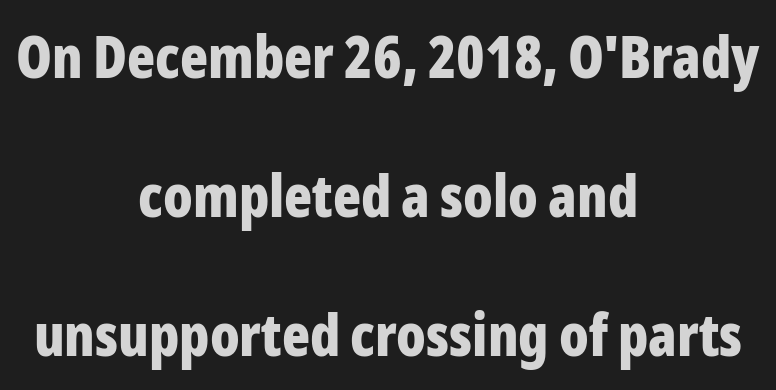
Q: Is the text bold? A: Yes.
Q: Is the text italic (slanted)? A: No, it is upright.
Q: Is the typeface a serif or a sans-serif typeface? A: Sans-serif.
Q: Is the text underlined? A: No.
Q: How is the paragraph aligned? A: Centered.
Q: Is the spacing between letters normal or unusually wide? A: Normal.
Q: Is the spacing between lines tight, normal or loose? A: Loose.
Q: Width (condensed, normal, or wide)? A: Condensed.
Q: Stroke contrast? A: Low.
Q: x-height? A: Medium.
Q: Monospaced? A: No.
